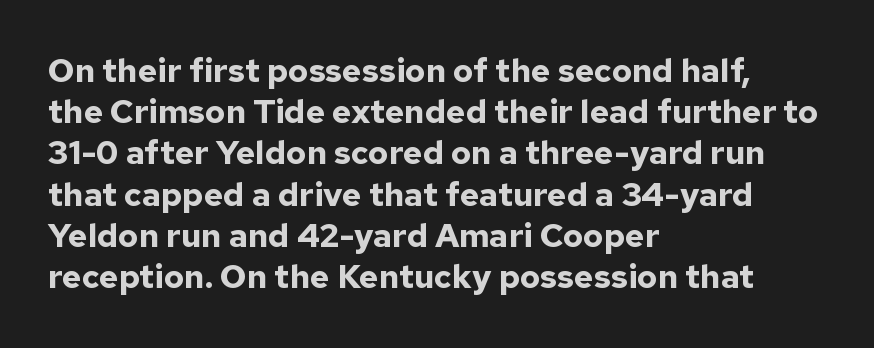
The image shows 33 px bold sans-serif type, upright; set left-aligned, normal line spacing (1.25x), normal letter spacing, not underlined; low stroke contrast and a medium x-height.
